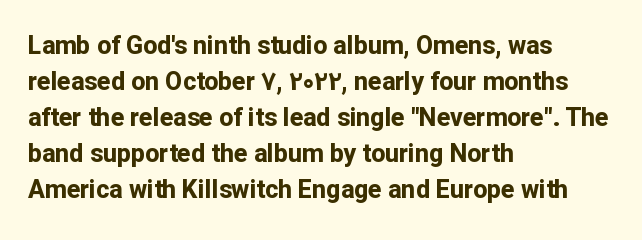
The image shows 25 px bold type, upright; set left-aligned, normal line spacing (1.44x), normal letter spacing, not underlined.
